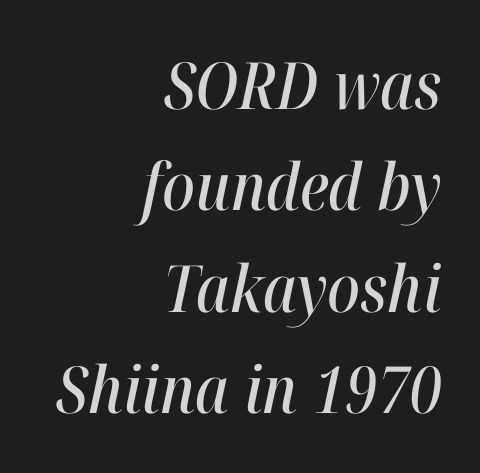
The specimen reads as italic at a glance. Each new line begins a customary step beneath the previous one. Students, note that the glyphs here touch the page at normal intervals. The string is rendered with underlining switched off. The setting favours the right margin, as signatures and pull-quotes sometimes do.
